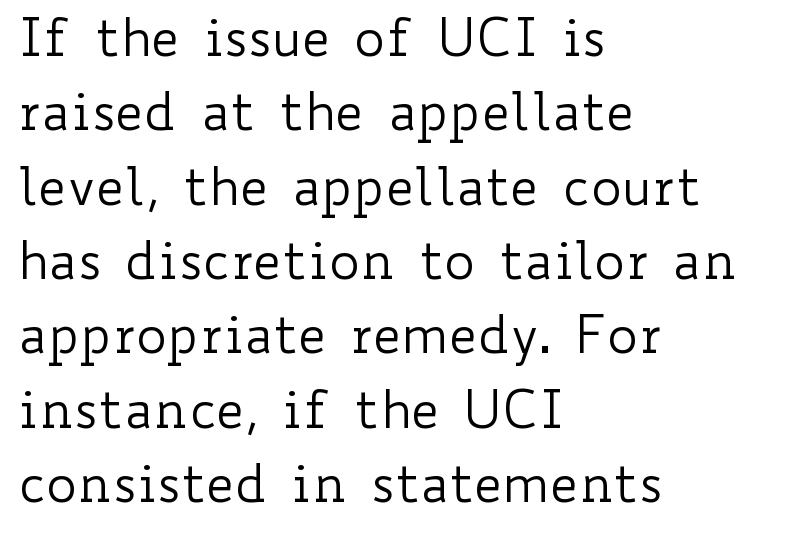
Regarding leading, the lines here are spaced in the standard way. Caption: face not bold, strokes unweighted. These lines were composed using upright roman letters. Characters follow at the spacing the type designer built in.
